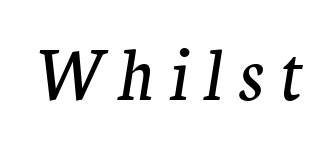
The image shows 67 px regular-weight serif type, italic (leaning right); set unusually wide letter spacing (+0.23 em), not underlined; medium stroke contrast and a medium x-height.
